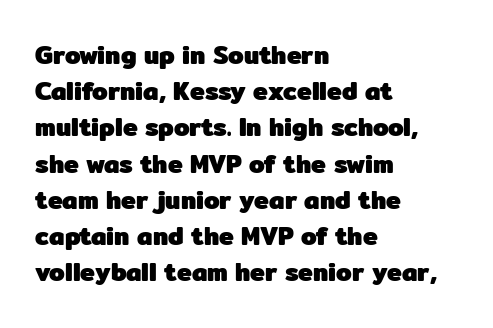
The image shows 25 px bold type, upright; set left-aligned, normal line spacing (1.45x), normal letter spacing, not underlined.
